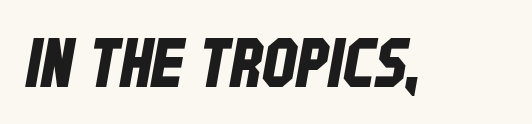
Q: Is the typeface a serif or a sans-serif typeface? A: Sans-serif.
Q: Is the text underlined? A: No.
Q: Is the spacing between letters normal or unusually wide? A: Normal.
Q: Width (condensed, normal, or wide)? A: Condensed.
Q: Stroke contrast? A: Low.
Q: x-height? A: Large.
Q: Monospaced? A: No.
